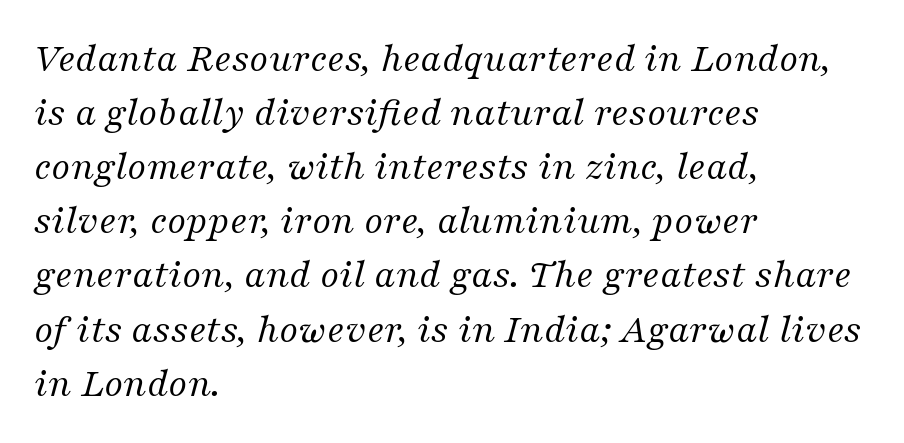
Notice how the passage keeps a crisp vertical edge on the left only. Honestly, there is no underline to notice here at all. Check where the strokes stop: tiny serifs finish them off. Every character sits at an angle, as italics do. Spacing verdict: proportional, widths tailored to each character.
